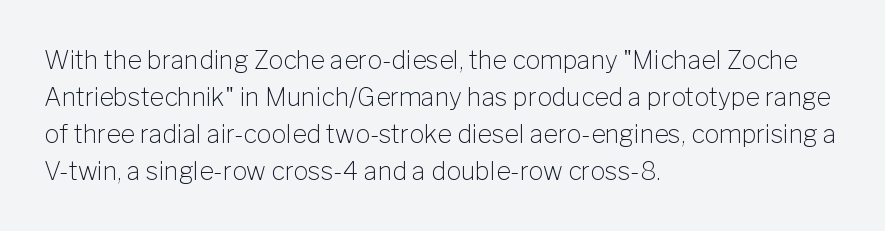
The image shows 25 px text type, upright; set left-aligned, normal line spacing (1.48x), normal letter spacing, not underlined.
